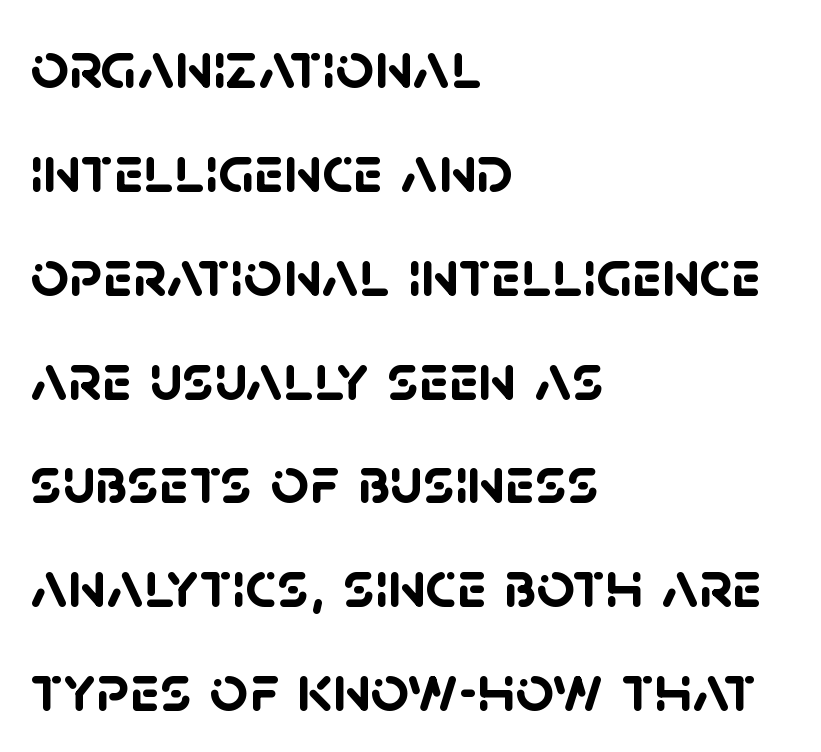
The image shows 67 px semibold sans-serif type; set left-aligned, normal line spacing (1.55x), normal letter spacing, not underlined; low stroke contrast and a large x-height.
